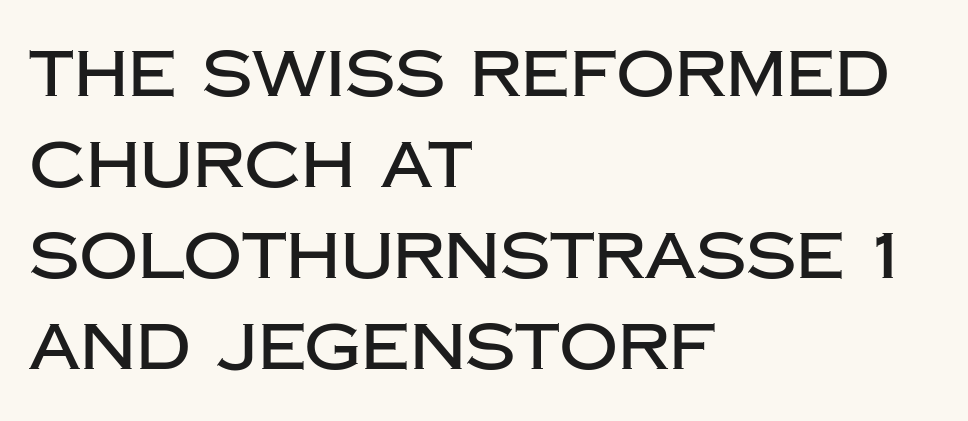
{"serif": "no", "italic": "no", "width": "normal", "stroke_contrast": "low", "x_height": "large", "monospaced": "no", "underline": "no", "align": "left", "line_spacing": "normal", "line_spacing_ratio": 1.4, "letter_spacing": "normal", "letter_spacing_em": 0.0, "glyph_px": 65}
